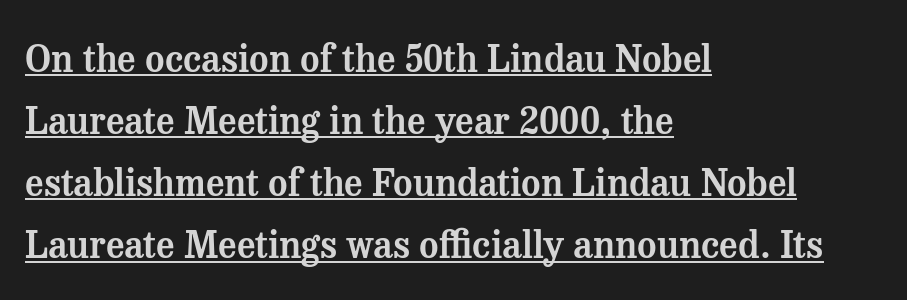
{"serif": "yes", "italic": "no", "width": "normal", "stroke_contrast": "medium", "x_height": "medium", "monospaced": "no", "underline": "yes", "align": "left", "line_spacing": "normal", "line_spacing_ratio": 1.68, "letter_spacing": "normal", "letter_spacing_em": 0.0, "glyph_px": 37}
